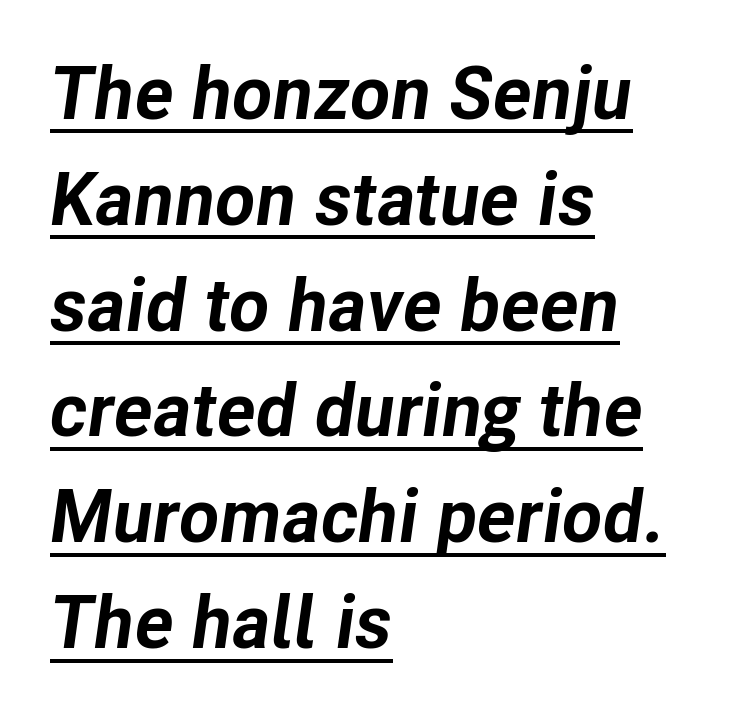
The image shows 74 px bold type, italic (leaning right); set left-aligned, normal line spacing (1.43x), normal letter spacing, underlined; low stroke contrast and a medium x-height.
